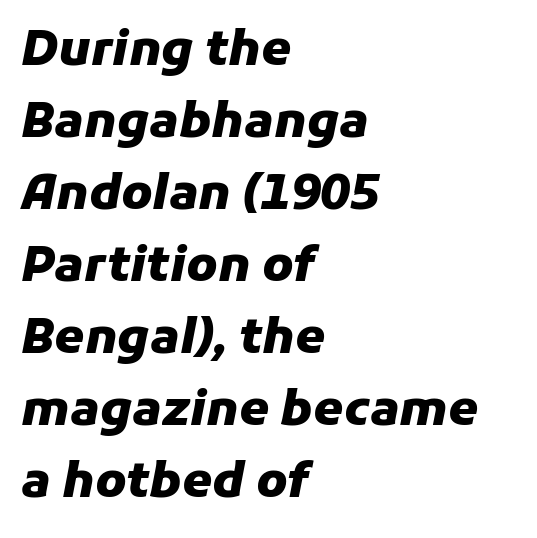
Teacher's note: observe the even left margin — that is flush-left alignment. These lines are rendered in a variable-pitch font. The rendering keeps characters at their native spacing. Vertical spacing — default. Characters are canted at an angle relative to the baseline's perpendicular. The words here are not underlined.
